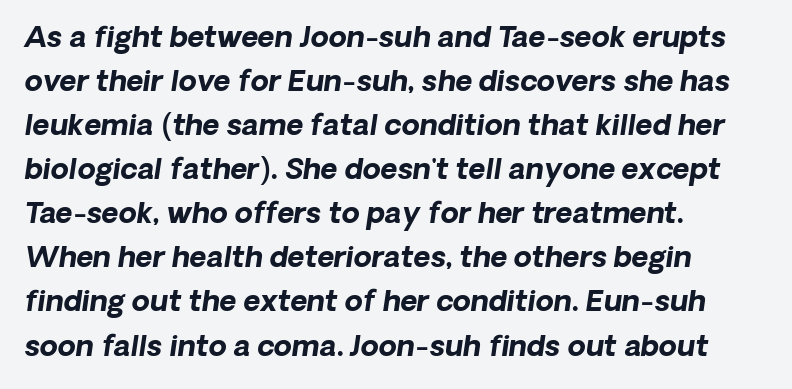
Q: Is the text bold? A: Yes.
Q: Is the text italic (slanted)? A: Yes, it leans right by about 8 degrees.
Q: Is the text underlined? A: No.
Q: How is the paragraph aligned? A: Left-aligned.
Q: Is the spacing between letters normal or unusually wide? A: Normal.
Q: Is the spacing between lines tight, normal or loose? A: Normal.
Q: Width (condensed, normal, or wide)? A: Normal.
Q: Stroke contrast? A: Low.
Q: x-height? A: Medium.
Q: Monospaced? A: No.
